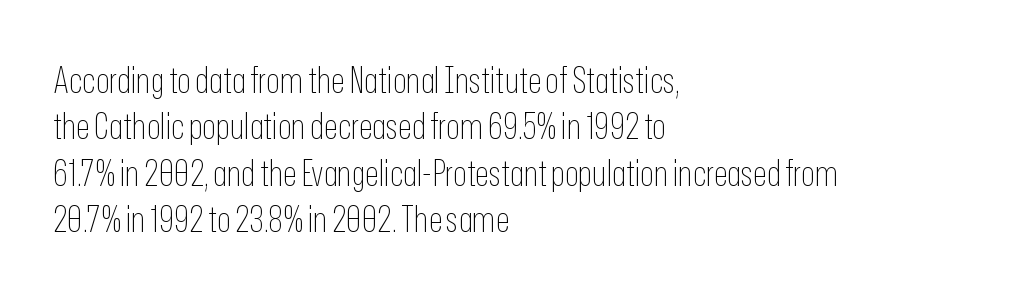
Q: Is the text bold? A: No.
Q: Is the text italic (slanted)? A: No, it is upright.
Q: Is the typeface a serif or a sans-serif typeface? A: Sans-serif.
Q: Is the text underlined? A: No.
Q: How is the paragraph aligned? A: Left-aligned.
Q: Is the spacing between letters normal or unusually wide? A: Normal.
Q: Is the spacing between lines tight, normal or loose? A: Normal.
Q: Width (condensed, normal, or wide)? A: Condensed.
Q: Stroke contrast? A: Low.
Q: x-height? A: Medium.
Q: Monospaced? A: No.
